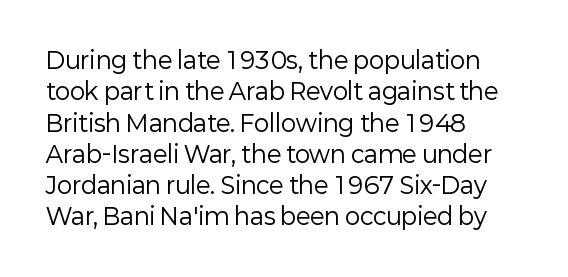
Q: Is the text bold? A: No.
Q: Is the text italic (slanted)? A: No, it is upright.
Q: Is the text underlined? A: No.
Q: How is the paragraph aligned? A: Left-aligned.
Q: Is the spacing between letters normal or unusually wide? A: Normal.
Q: Is the spacing between lines tight, normal or loose? A: Normal.
